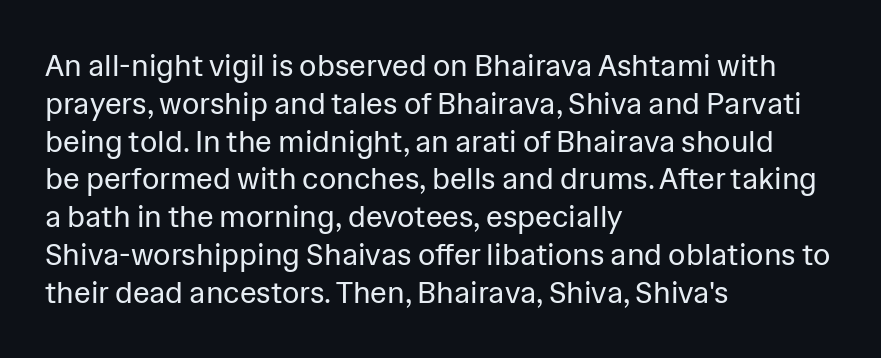
Q: Is the text bold? A: No.
Q: Is the text italic (slanted)? A: No, it is upright.
Q: Is the typeface a serif or a sans-serif typeface? A: Sans-serif.
Q: Is the text underlined? A: No.
Q: How is the paragraph aligned? A: Left-aligned.
Q: Is the spacing between letters normal or unusually wide? A: Normal.
Q: Is the spacing between lines tight, normal or loose? A: Normal.
Q: Width (condensed, normal, or wide)? A: Normal.
Q: Stroke contrast? A: Low.
Q: x-height? A: Medium.
Q: Monospaced? A: No.
